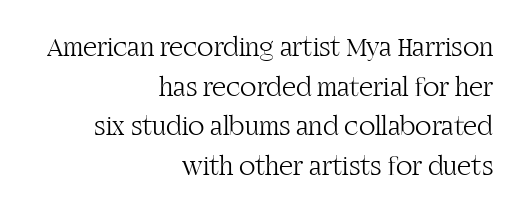
Weight: in the light-to-regular range. Quick note: interline space is typical. Notice how the stems are strictly vertical — no italics here. In terms of letterspacing, this is plain default setting.
